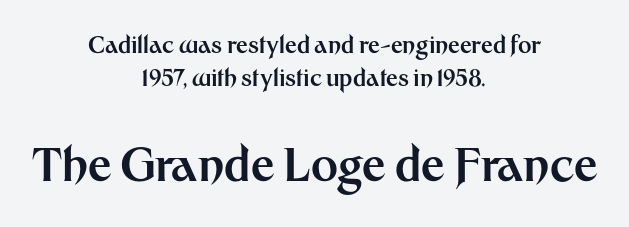
The image shows 46 px bold sans-serif type, upright; set centered, normal line spacing (1.45x), normal letter spacing, not underlined; the second (bottom) block is 2.0x larger; medium stroke contrast and a medium x-height.
